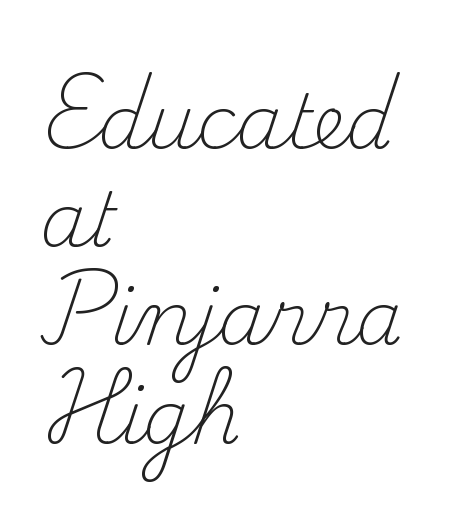
Q: Is the text bold? A: No.
Q: Is the text italic (slanted)? A: Yes.
Q: Is the typeface a serif or a sans-serif typeface? A: Serif.
Q: Is the text underlined? A: No.
Q: How is the paragraph aligned? A: Left-aligned.
Q: Is the spacing between letters normal or unusually wide? A: Normal.
Q: Is the spacing between lines tight, normal or loose? A: Normal.
Q: Width (condensed, normal, or wide)? A: Normal.
Q: Stroke contrast? A: Medium.
Q: x-height? A: Small.
Q: Monospaced? A: No.
